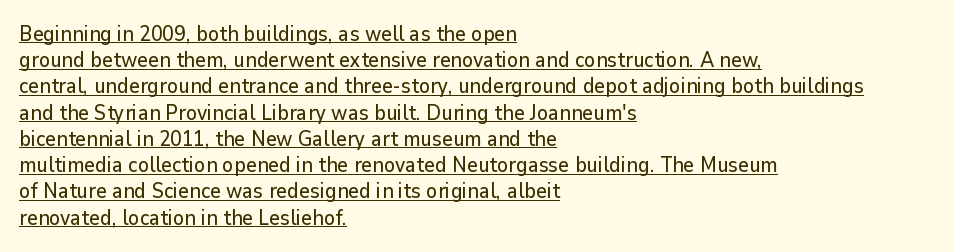
Q: Is the text italic (slanted)? A: No, it is upright.
Q: Is the text underlined? A: Yes.
Q: How is the paragraph aligned? A: Left-aligned.
Q: Is the spacing between letters normal or unusually wide? A: Normal.
Q: Is the spacing between lines tight, normal or loose? A: Normal.
